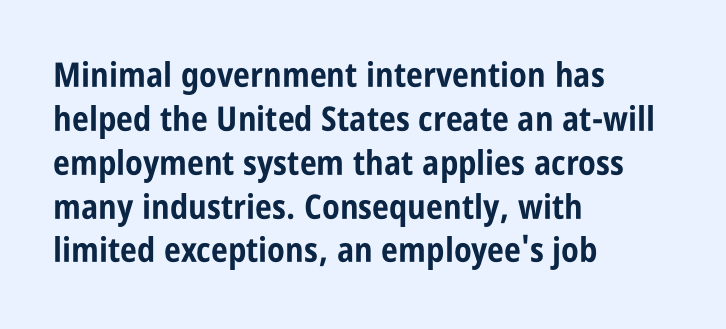
Q: Is the text bold? A: Yes.
Q: Is the text italic (slanted)? A: No, it is upright.
Q: Is the typeface a serif or a sans-serif typeface? A: Sans-serif.
Q: Is the text underlined? A: No.
Q: How is the paragraph aligned? A: Left-aligned.
Q: Is the spacing between letters normal or unusually wide? A: Normal.
Q: Is the spacing between lines tight, normal or loose? A: Normal.
Q: Width (condensed, normal, or wide)? A: Condensed.
Q: Stroke contrast? A: Low.
Q: x-height? A: Large.
Q: Monospaced? A: No.
